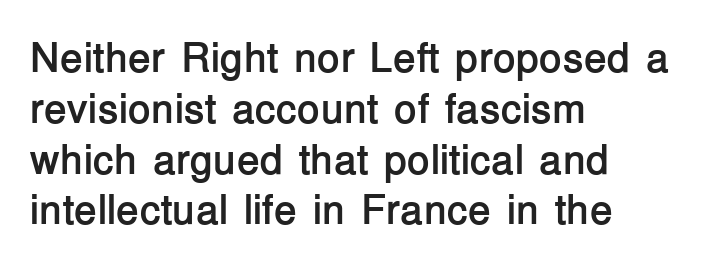
Q: Is the text bold? A: Yes.
Q: Is the text italic (slanted)? A: No, it is upright.
Q: Is the typeface a serif or a sans-serif typeface? A: Sans-serif.
Q: Is the text underlined? A: No.
Q: How is the paragraph aligned? A: Left-aligned.
Q: Is the spacing between letters normal or unusually wide? A: Normal.
Q: Width (condensed, normal, or wide)? A: Normal.
Q: Stroke contrast? A: Low.
Q: x-height? A: Medium.
Q: Monospaced? A: No.
